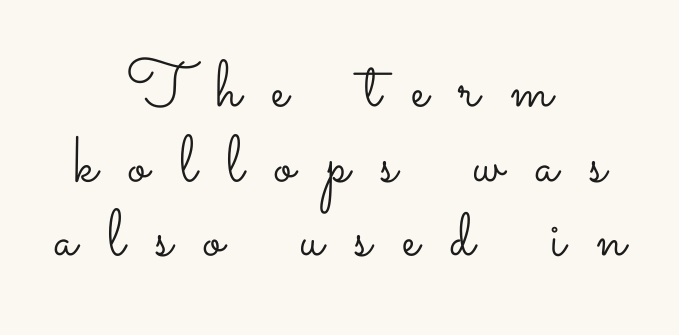
Is this a fixed-width face? No — the glyphs have proportional, varying widths. Successive baselines arrive quickly, one right under another. Is the type heavy? It reads as light-to-regular instead. This rendering uses center alignment, leaving both contours irregular but symmetric. The space directly below the letters is spotless.
